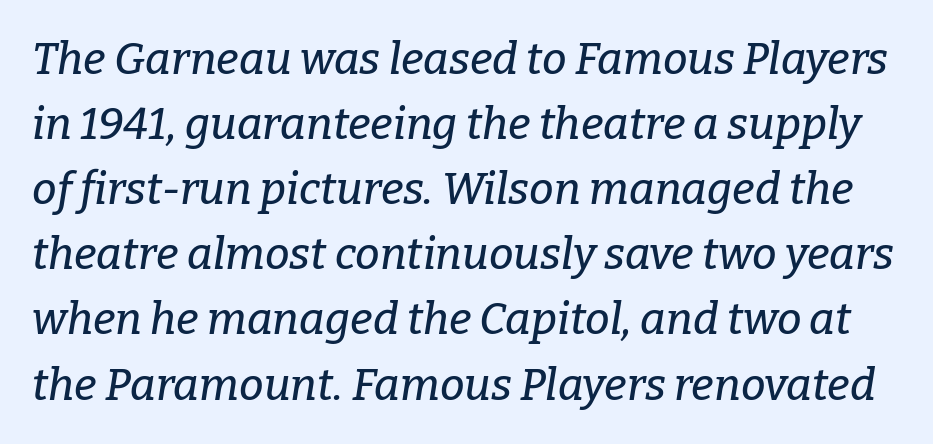
The image shows 44 px serif type, italic (leaning right); set normal line spacing (1.48x), normal letter spacing, not underlined; low stroke contrast and a medium x-height.
